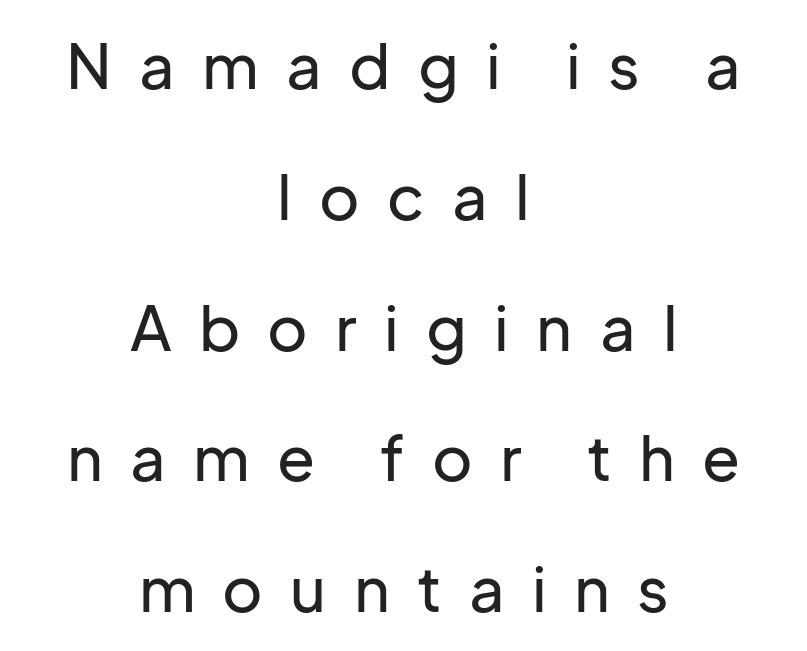
Nope, no serifs anywhere on these letters. Which margin do the lines hug? Neither — every line sits in the middle. Characters remain perfectly vertical along every line. Letter spacing: wide. Looks like regular typesetting: each glyph gets only the width it needs. A great deal of white space separates one row of letters from the next.
